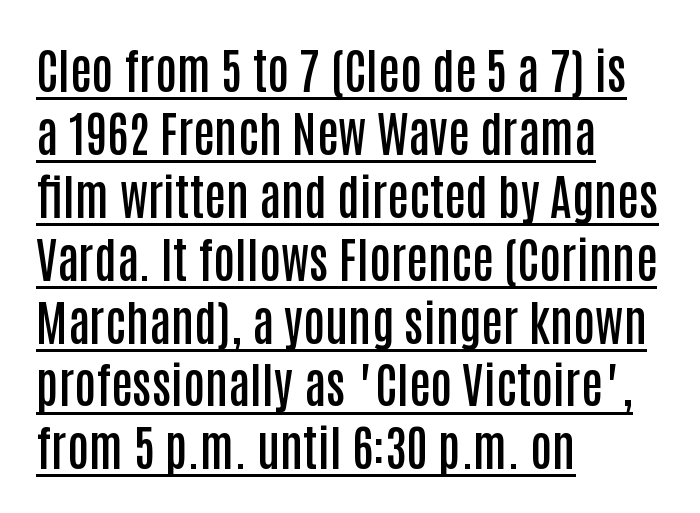
Q: Is the text bold? A: Semi-bold.
Q: Is the text italic (slanted)? A: No, it is upright.
Q: Is the typeface a serif or a sans-serif typeface? A: Sans-serif.
Q: Is the text underlined? A: Yes.
Q: How is the paragraph aligned? A: Left-aligned.
Q: Is the spacing between letters normal or unusually wide? A: Normal.
Q: Is the spacing between lines tight, normal or loose? A: Normal.
Q: Width (condensed, normal, or wide)? A: Condensed.
Q: Stroke contrast? A: Low.
Q: x-height? A: Large.
Q: Monospaced? A: No.
